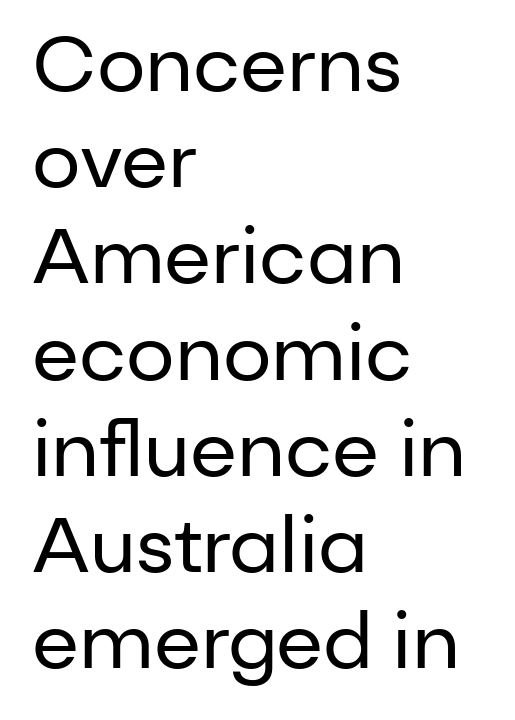
{"serif": "no", "italic": "no", "bold": "no", "weight": "regular", "width": "normal", "stroke_contrast": "low", "x_height": "medium", "monospaced": "no", "underline": "no", "align": "left", "line_spacing": "normal", "line_spacing_ratio": 1.25, "letter_spacing": "normal", "letter_spacing_em": 0.0, "glyph_px": 77}
